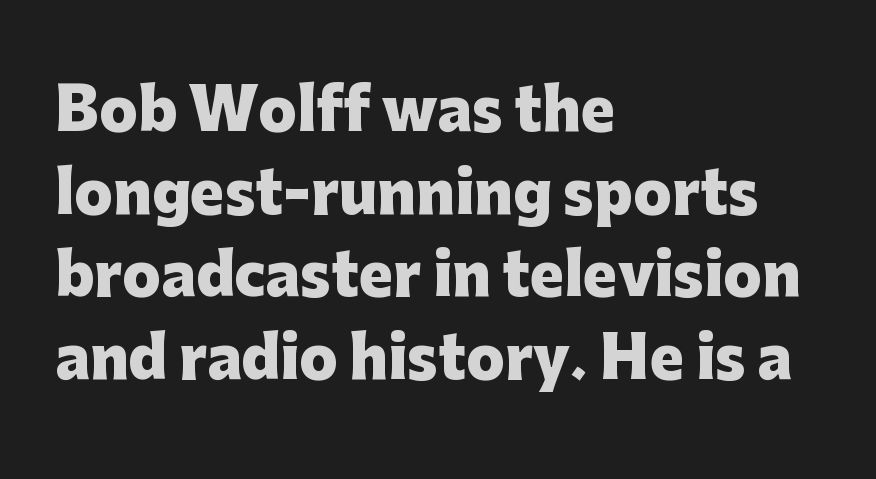
The designer went with a sans here, leaving each stem footless. Alignment: flush left. The letters stand straight up with perfectly vertical stems. A normal amount of white space separates one row of letters from the next. The tracking reads as untouched default to a designer's eye. Note the varied advance widths — an 'i' is clearly narrower than an 'm'.
